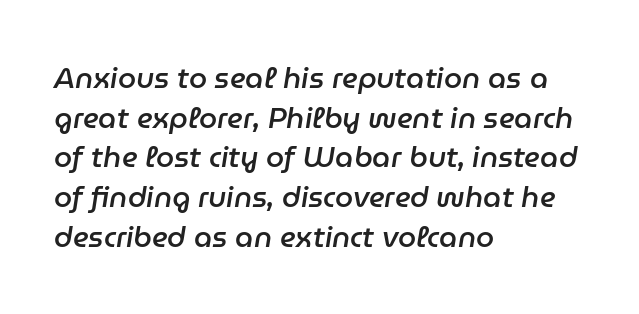
{"italic": "yes", "lean": "right", "slant_degrees": 9, "bold": "semi", "weight": "semibold", "width": "normal", "stroke_contrast": "low", "x_height": "medium", "monospaced": "no", "underline": "no", "align": "left", "line_spacing": "normal", "line_spacing_ratio": 1.37, "letter_spacing": "normal", "letter_spacing_em": 0.0, "glyph_px": 29}
